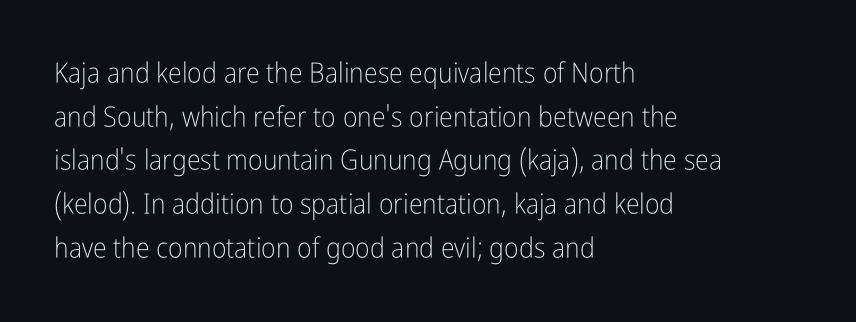
The image shows 28 px light, condensed sans-serif type, upright; set left-aligned, normal line spacing (1.56x), normal letter spacing, not underlined; low stroke contrast and a medium x-height.
